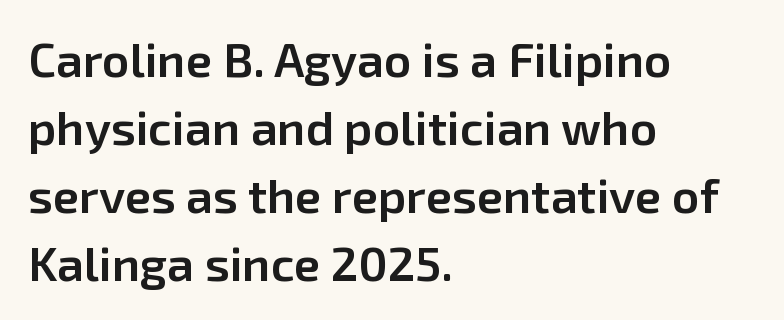
The image shows 48 px semibold sans-serif type, upright; set left-aligned, normal line spacing (1.42x), normal letter spacing, not underlined; low stroke contrast and a medium x-height.
